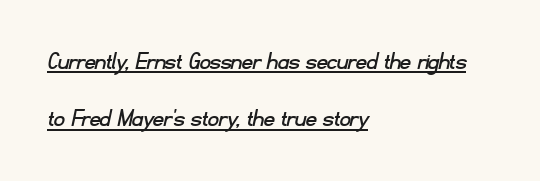
The image shows 26 px text type; set left-aligned, loose line spacing (2.21x), normal letter spacing, underlined.
